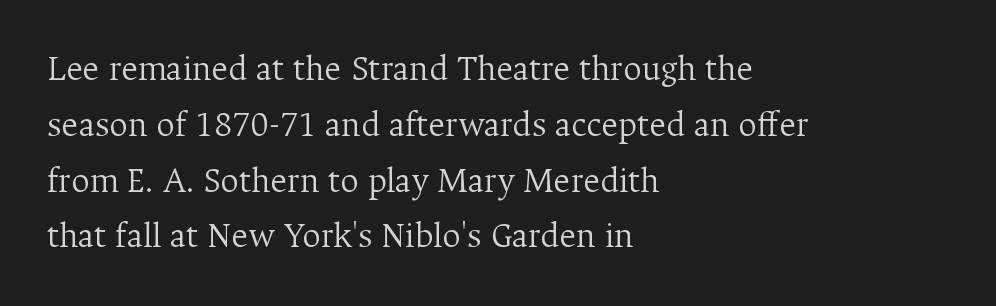
The image shows 36 px light serif type, upright; set left-aligned, normal line spacing (1.55x), normal letter spacing, not underlined; medium stroke contrast and a medium x-height.
